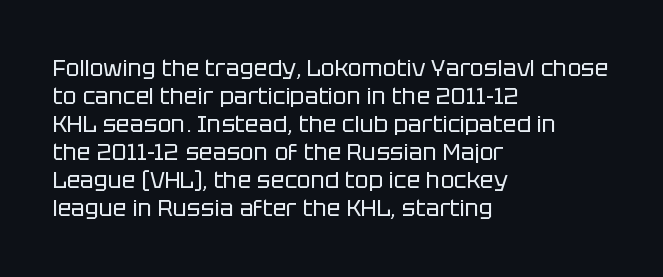
{"italic": "no", "bold": "no", "underline": "no", "align": "left", "line_spacing_ratio": 1.22, "letter_spacing": "normal", "letter_spacing_em": 0.0, "glyph_px": 23}
